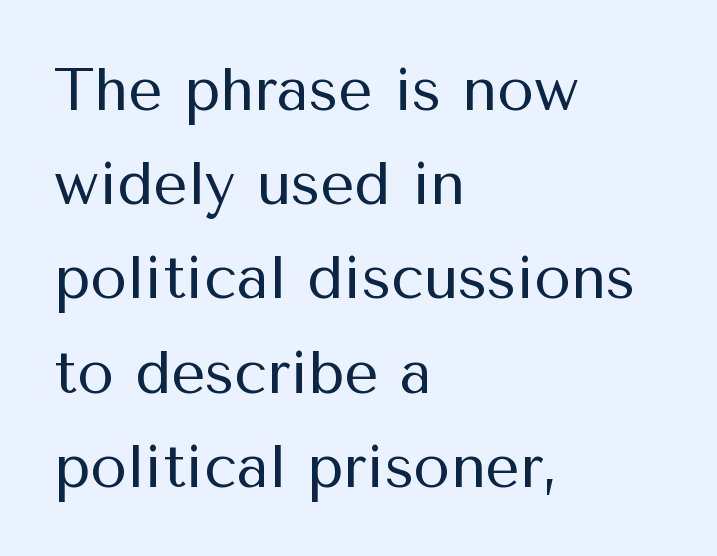
Q: Is the text bold? A: No.
Q: Is the text italic (slanted)? A: No, it is upright.
Q: Is the typeface a serif or a sans-serif typeface? A: Sans-serif.
Q: Is the text underlined? A: No.
Q: How is the paragraph aligned? A: Left-aligned.
Q: Is the spacing between letters normal or unusually wide? A: Normal.
Q: Is the spacing between lines tight, normal or loose? A: Normal.
Q: Width (condensed, normal, or wide)? A: Normal.
Q: Stroke contrast? A: Medium.
Q: x-height? A: Medium.
Q: Monospaced? A: No.
